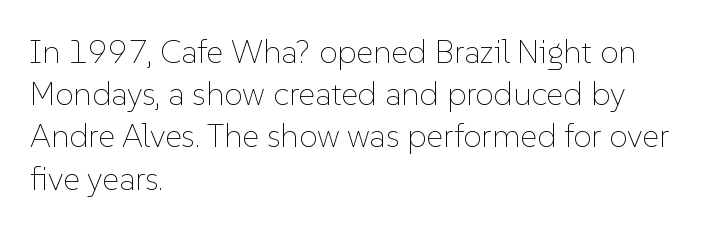
The image shows 33 px thin type, upright; set left-aligned, normal line spacing (1.28x), normal letter spacing, not underlined; low stroke contrast and a medium x-height.
